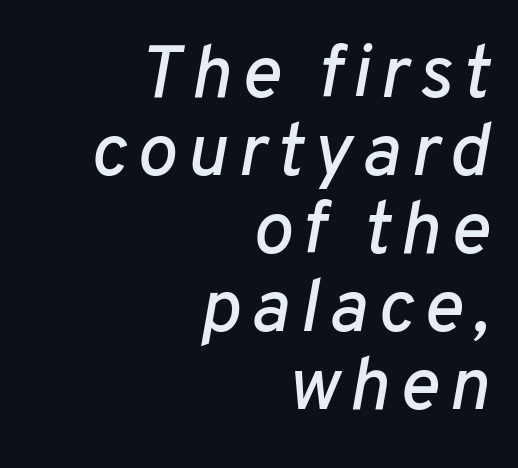
Q: Is the text italic (slanted)? A: Yes, it leans right by about 10 degrees.
Q: Is the text underlined? A: No.
Q: How is the paragraph aligned? A: Right-aligned.
Q: Is the spacing between lines tight, normal or loose? A: Tight.
Q: Width (condensed, normal, or wide)? A: Normal.
Q: Stroke contrast? A: Low.
Q: x-height? A: Medium.
Q: Monospaced? A: No.
